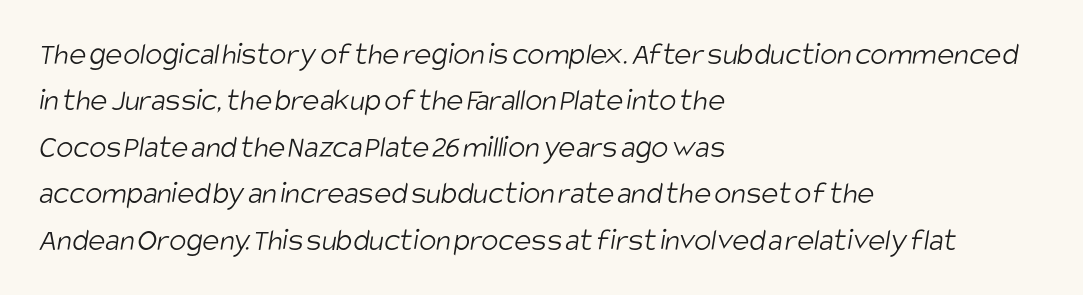
Q: Is the text bold? A: No.
Q: Is the typeface a serif or a sans-serif typeface? A: Sans-serif.
Q: Is the text underlined? A: No.
Q: How is the paragraph aligned? A: Left-aligned.
Q: Is the spacing between letters normal or unusually wide? A: Normal.
Q: Is the spacing between lines tight, normal or loose? A: Normal.
Q: Width (condensed, normal, or wide)? A: Condensed.
Q: Stroke contrast? A: Low.
Q: x-height? A: Large.
Q: Monospaced? A: No.
